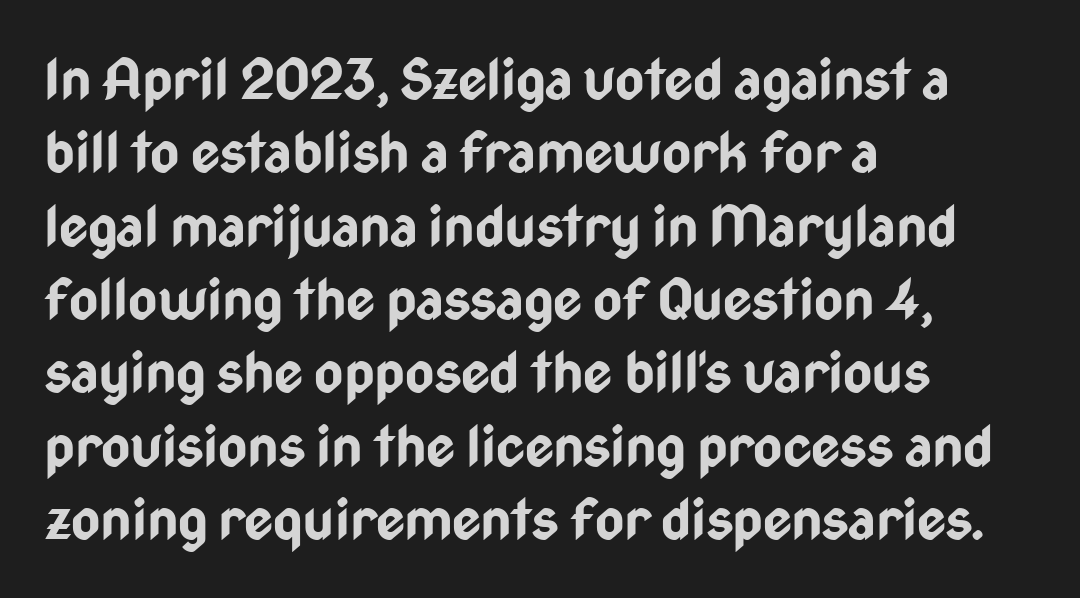
The image shows 56 px bold, condensed sans-serif type, upright; set left-aligned, normal line spacing (1.31x), normal letter spacing, not underlined; low stroke contrast and a medium x-height.
